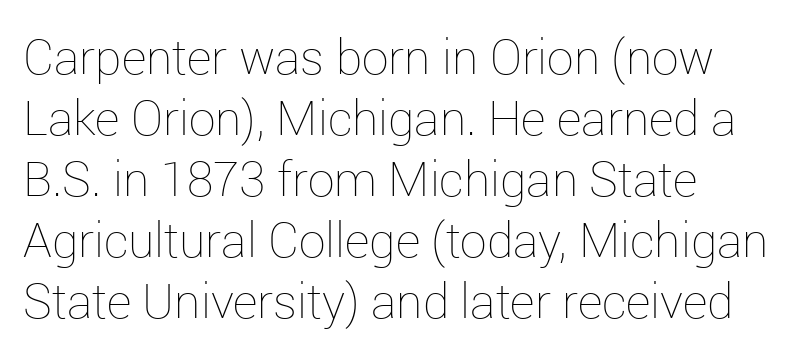
The image shows 48 px thin type, upright; set left-aligned, normal line spacing (1.27x), normal letter spacing, not underlined; low stroke contrast and a medium x-height.
